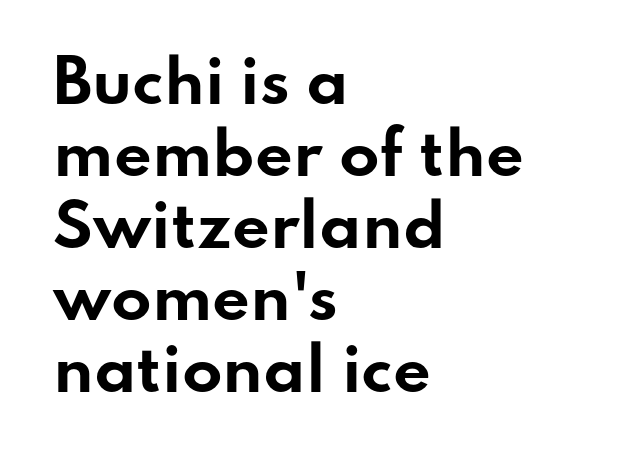
{"serif": "no", "italic": "no", "bold": "yes", "weight": "bold", "width": "wide", "stroke_contrast": "low", "x_height": "small", "monospaced": "no", "underline": "no", "align": "left", "line_spacing_ratio": 1.22, "letter_spacing": "normal", "letter_spacing_em": 0.0, "glyph_px": 59}
